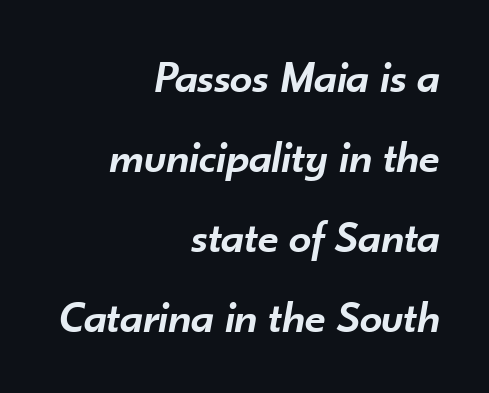
{"italic": "yes", "lean": "right", "slant_degrees": 10, "bold": "semi", "weight": "semibold", "width": "normal", "stroke_contrast": "low", "x_height": "small", "monospaced": "no", "underline": "no", "align": "right", "line_spacing_ratio": 1.78, "letter_spacing": "normal", "letter_spacing_em": 0.0, "glyph_px": 45}
